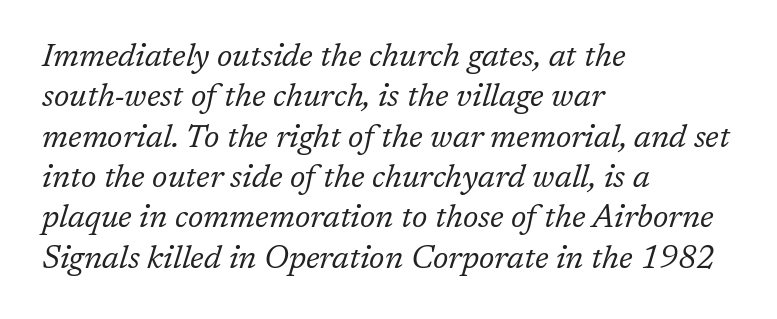
The image shows 32 px regular-weight serif type, italic (leaning right); set left-aligned, normal line spacing (1.26x), normal letter spacing, not underlined; low stroke contrast and a medium x-height.
